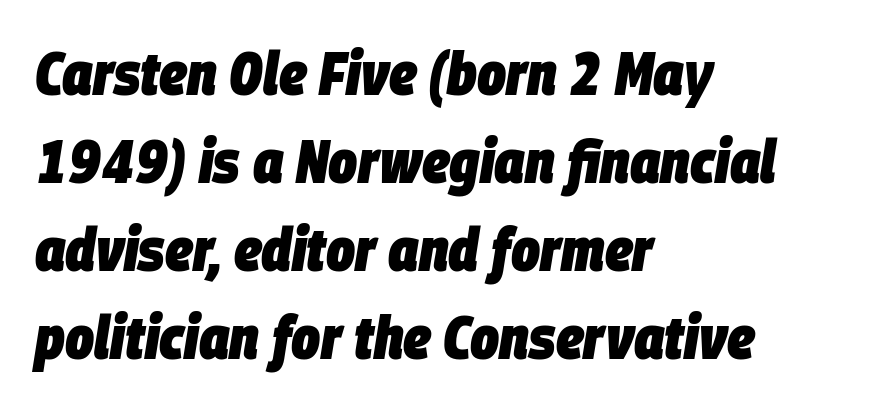
The image shows 61 px heavy, condensed type, italic (leaning right); set left-aligned, normal line spacing (1.44x), normal letter spacing, not underlined; low stroke contrast and a large x-height.
